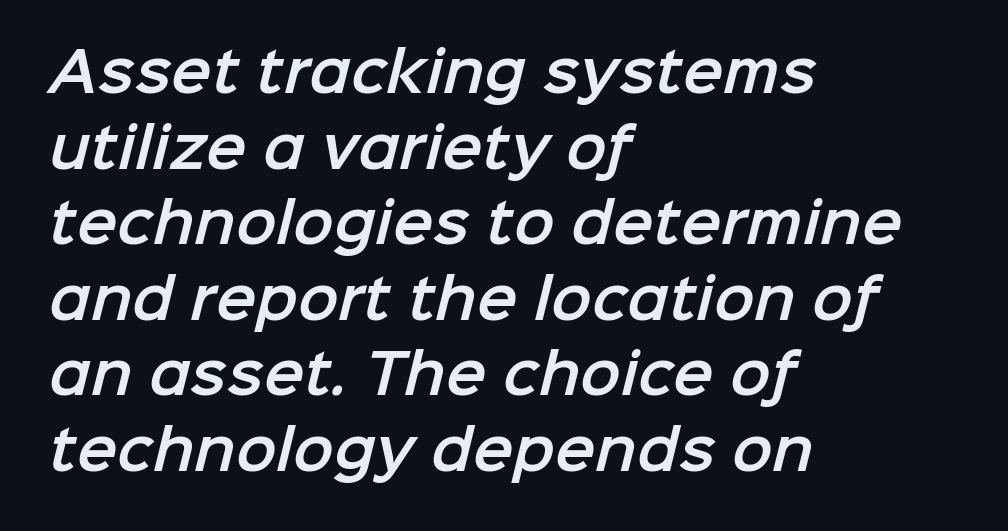
Q: Is the typeface a serif or a sans-serif typeface? A: Sans-serif.
Q: Is the text underlined? A: No.
Q: How is the paragraph aligned? A: Left-aligned.
Q: Is the spacing between letters normal or unusually wide? A: Normal.
Q: Is the spacing between lines tight, normal or loose? A: Normal.
Q: Width (condensed, normal, or wide)? A: Normal.
Q: Stroke contrast? A: Low.
Q: x-height? A: Medium.
Q: Monospaced? A: No.
